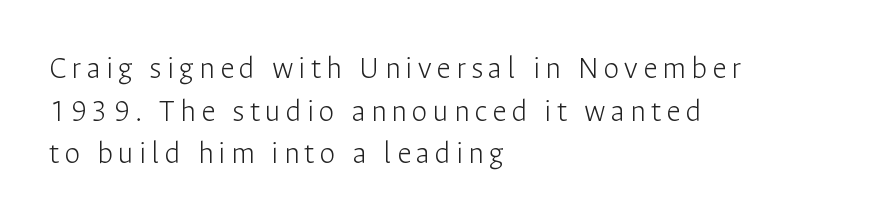
Honestly, the row spacing looks completely unremarkable. Think of a printed novel: that variable character pitch is what you see here. The baseline area is clear. To sum up the face: it is a sans, with no serifs.
